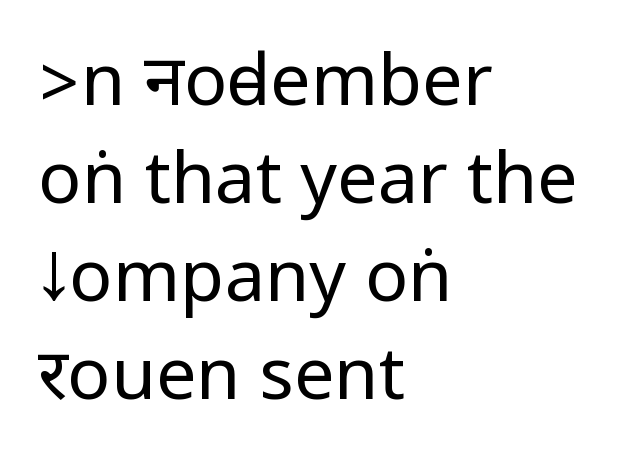
{"serif": "no", "italic": "no", "bold": "no", "weight": "regular", "width": "condensed", "stroke_contrast": "low", "underline": "no", "align": "left", "line_spacing": "normal", "line_spacing_ratio": 1.36, "letter_spacing": "normal", "letter_spacing_em": 0.0, "glyph_px": 72}
